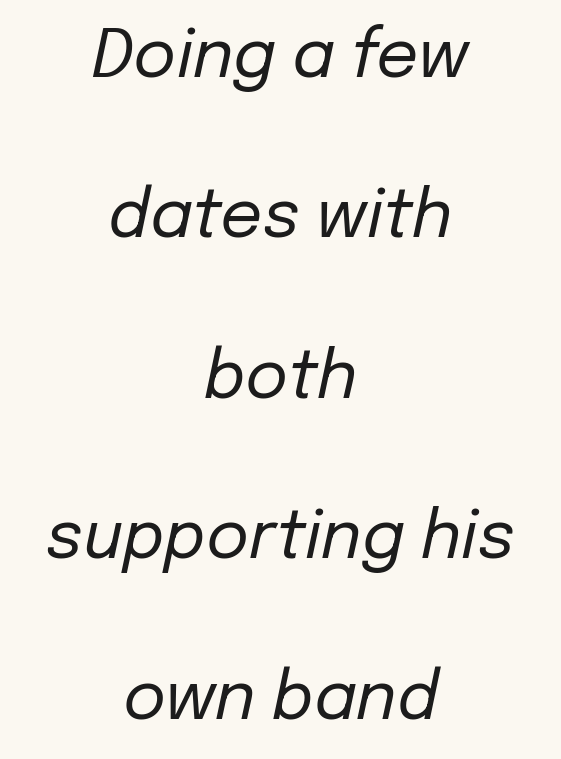
In CSS terms this would be text-align: center. Words appear dense and cohesive because spacing is normal. The face used here is proportionally spaced, like ordinary book or web type. When letters slant like this, we call the style italic. The lines are spread far apart with generous leading.
